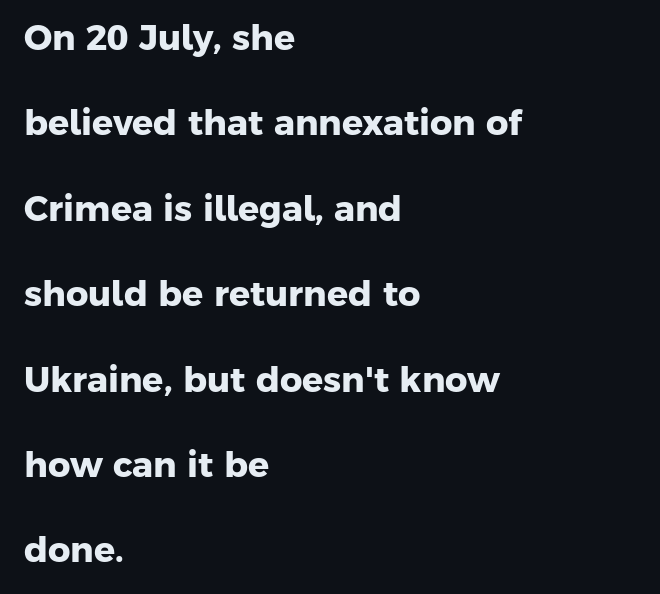
These lines are composed in type without serifs. How are the letters spaced? Ordinarily, with no added tracking. The strokes are fattened all the way to bold. Leftover space on each line is placed entirely after the last word.
